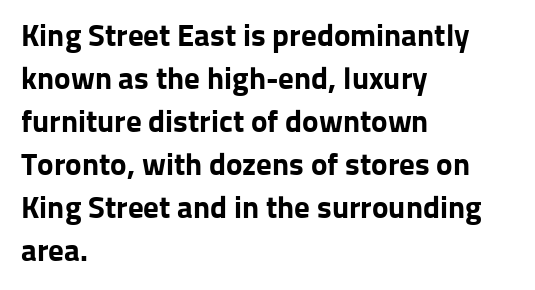
{"serif": "no", "italic": "no", "bold": "yes", "weight": "bold", "width": "normal", "stroke_contrast": "low", "x_height": "medium", "monospaced": "no", "underline": "no", "align": "left", "line_spacing": "normal", "line_spacing_ratio": 1.39, "letter_spacing": "normal", "letter_spacing_em": 0.0, "glyph_px": 31}
